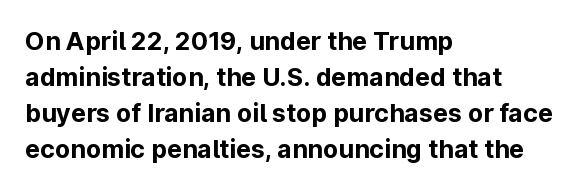
Q: Is the text bold? A: Yes.
Q: Is the text italic (slanted)? A: No, it is upright.
Q: Is the text underlined? A: No.
Q: How is the paragraph aligned? A: Left-aligned.
Q: Is the spacing between letters normal or unusually wide? A: Normal.
Q: Is the spacing between lines tight, normal or loose? A: Normal.
